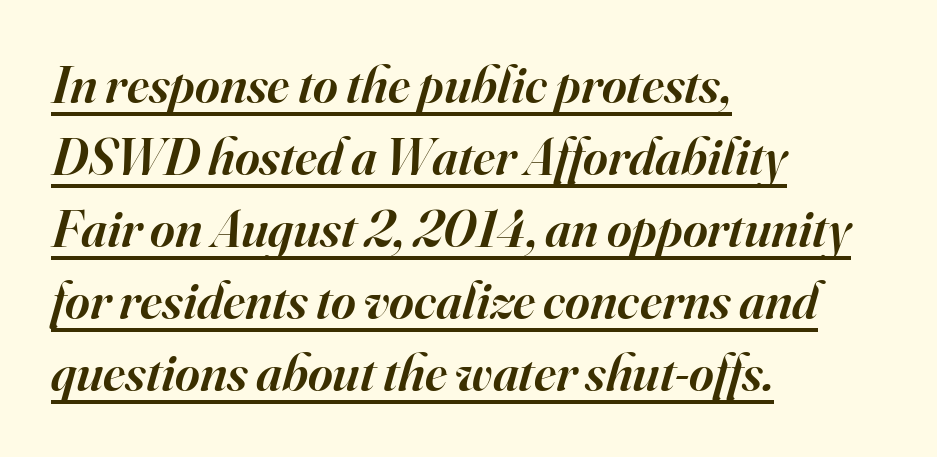
Looking at the ascenders, they clearly lean. No extra tracking has been applied to these lines. These lines stack with their left ends in a neat column. The letters advance in unequal steps, a hallmark of proportional type.
